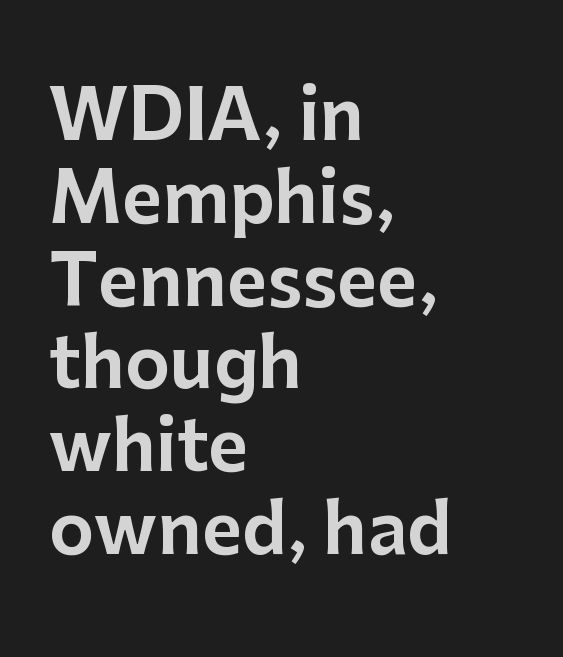
Q: Is the text italic (slanted)? A: No, it is upright.
Q: Is the typeface a serif or a sans-serif typeface? A: Sans-serif.
Q: Is the text underlined? A: No.
Q: How is the paragraph aligned? A: Left-aligned.
Q: Is the spacing between letters normal or unusually wide? A: Normal.
Q: Width (condensed, normal, or wide)? A: Normal.
Q: Stroke contrast? A: Low.
Q: x-height? A: Medium.
Q: Monospaced? A: No.
